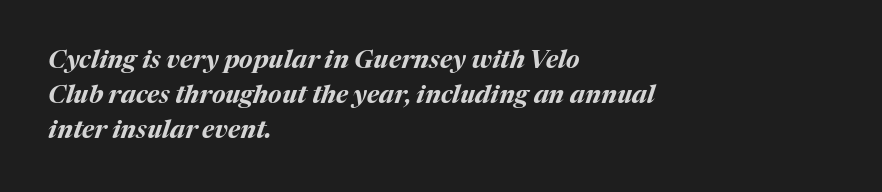
The image shows 25 px bold type, italic (leaning right); set left-aligned, normal line spacing (1.4x), normal letter spacing, not underlined.
